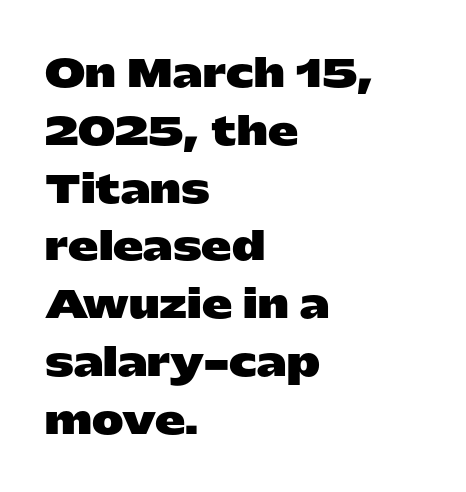
The image shows 38 px heavy, wide sans-serif type, upright; set left-aligned, normal line spacing (1.52x), normal letter spacing, not underlined; low stroke contrast and a medium x-height.
